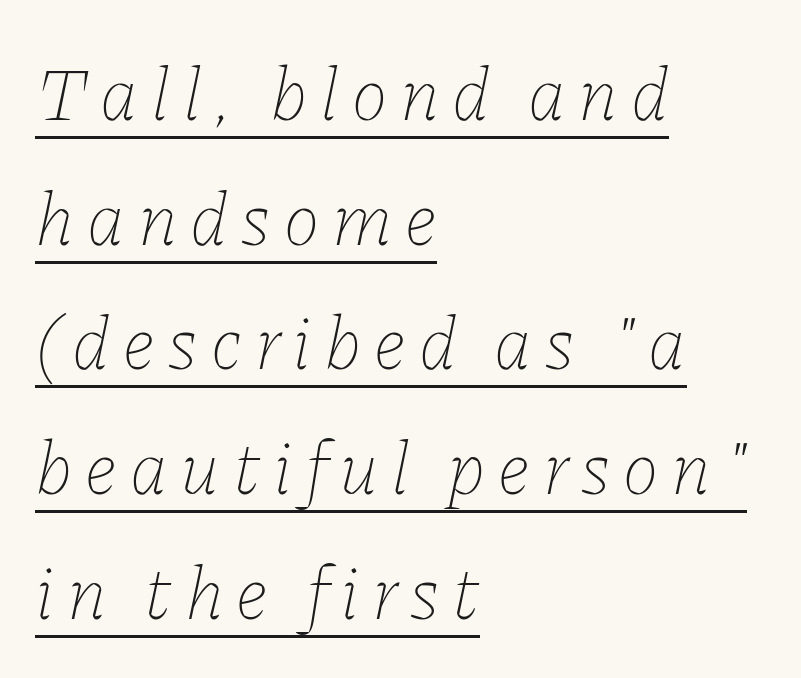
Q: Is the text bold? A: No.
Q: Is the text italic (slanted)? A: Yes, it leans right by about 11 degrees.
Q: Is the text underlined? A: Yes.
Q: How is the paragraph aligned? A: Left-aligned.
Q: Is the spacing between lines tight, normal or loose? A: Normal.
Q: Width (condensed, normal, or wide)? A: Normal.
Q: Stroke contrast? A: Low.
Q: x-height? A: Medium.
Q: Monospaced? A: No.
